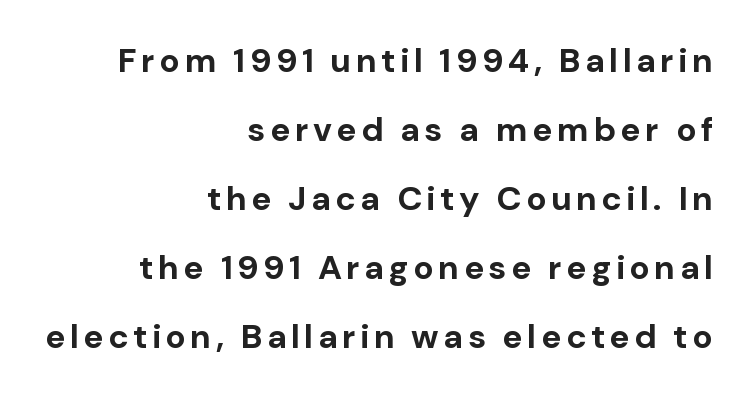
{"serif": "no", "italic": "no", "bold": "yes", "weight": "bold", "width": "normal", "stroke_contrast": "low", "x_height": "medium", "monospaced": "no", "underline": "no", "align": "right", "line_spacing": "loose", "line_spacing_ratio": 2.03, "glyph_px": 34}
